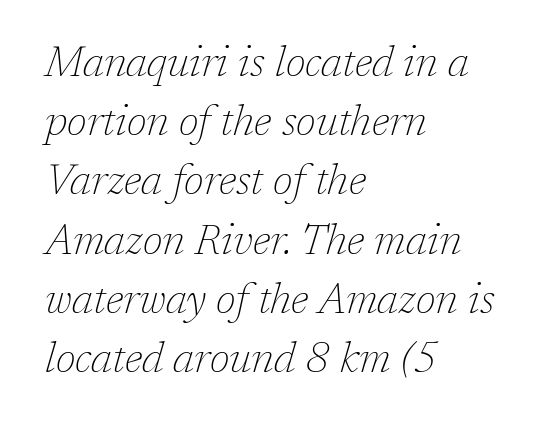
The image shows 42 px thin serif type, italic (leaning right); set left-aligned, normal line spacing (1.41x), normal letter spacing, not underlined; low stroke contrast and a medium x-height.
